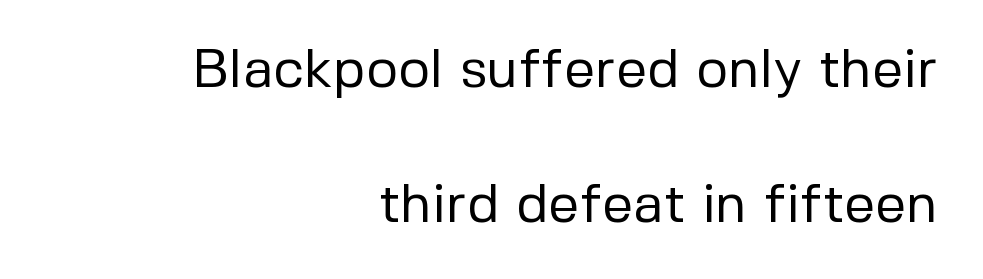
{"serif": "no", "italic": "no", "bold": "no", "weight": "regular", "width": "normal", "stroke_contrast": "low", "x_height": "medium", "monospaced": "no", "underline": "no", "align": "right", "line_spacing": "loose", "line_spacing_ratio": 2.46, "letter_spacing": "normal", "letter_spacing_em": 0.0, "glyph_px": 55}
